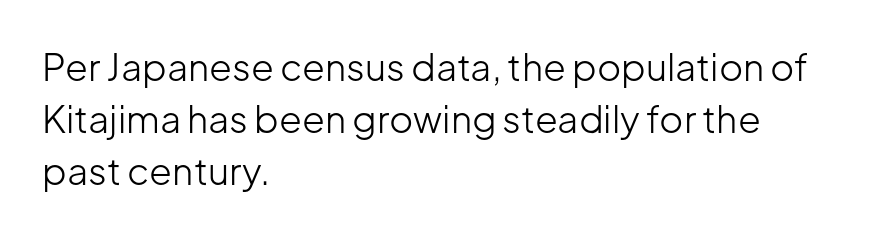
The compositor pushed each line to the left boundary. Regular leading. The face looks like a standard text weight, possibly lighter. This rendering features lettering with no underline. Does extra space separate the letters? No, they use regular spacing.
